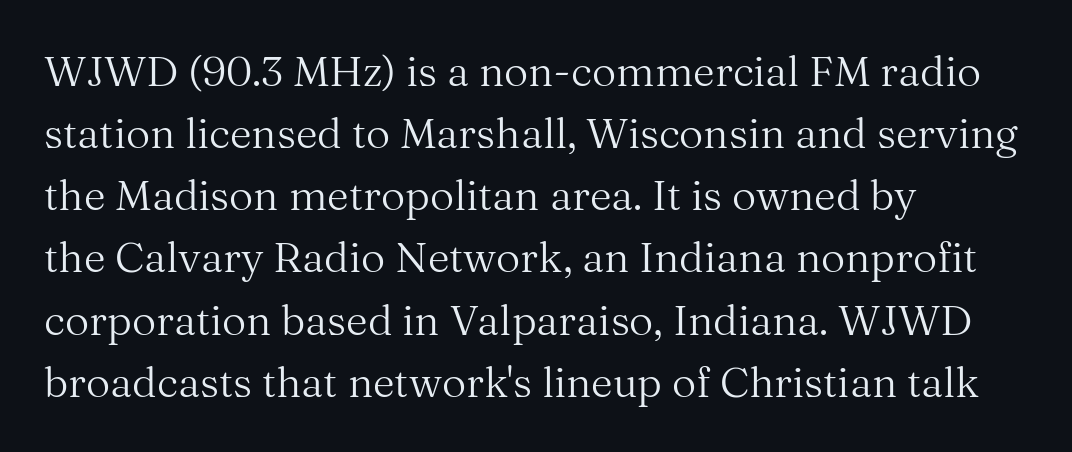
{"serif": "yes", "italic": "no", "bold": "no", "weight": "regular", "width": "normal", "stroke_contrast": "medium", "x_height": "medium", "monospaced": "no", "underline": "no", "align": "left", "line_spacing": "normal", "line_spacing_ratio": 1.48, "letter_spacing": "normal", "letter_spacing_em": 0.0, "glyph_px": 42}
